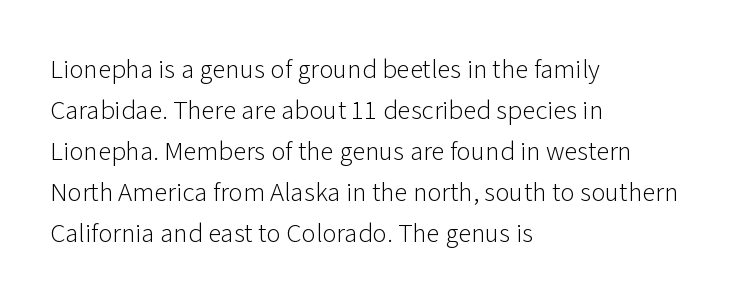
The image shows 27 px text type, upright; set left-aligned, normal line spacing (1.52x), normal letter spacing, not underlined.
